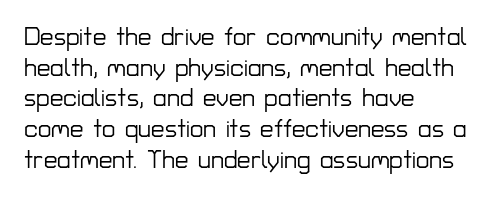
{"italic": "no", "underline": "no", "align": "left", "line_spacing": "normal", "line_spacing_ratio": 1.28, "letter_spacing": "normal", "letter_spacing_em": 0.0, "glyph_px": 24}
